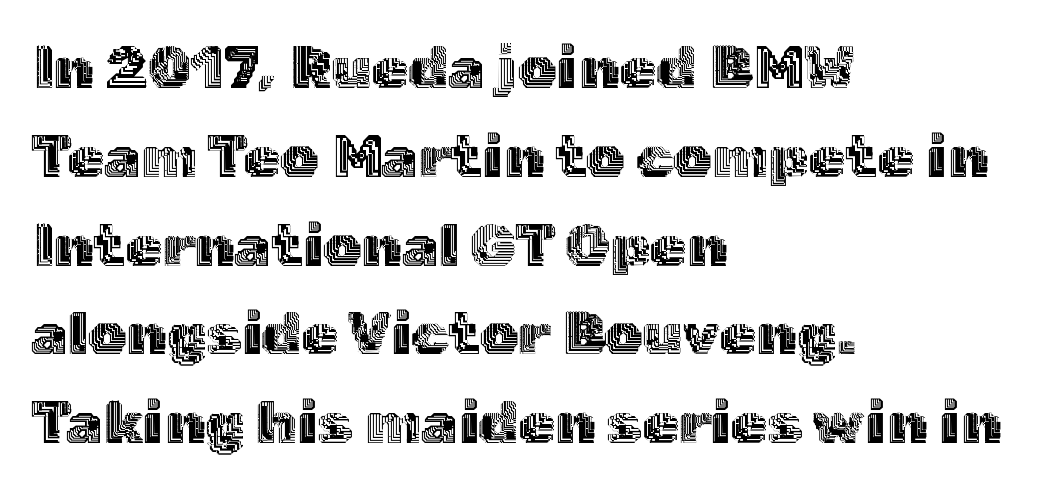
Q: Is the text italic (slanted)? A: No, it is upright.
Q: Is the text underlined? A: No.
Q: How is the paragraph aligned? A: Left-aligned.
Q: Is the spacing between letters normal or unusually wide? A: Normal.
Q: Is the spacing between lines tight, normal or loose? A: Normal.
Q: Width (condensed, normal, or wide)? A: Normal.
Q: x-height? A: Medium.
Q: Monospaced? A: No.
